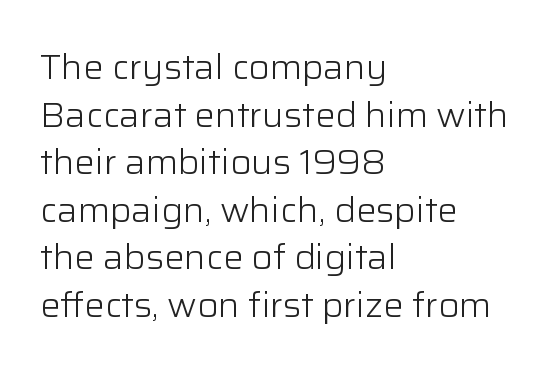
{"serif": "no", "italic": "no", "bold": "no", "weight": "light", "width": "normal", "stroke_contrast": "low", "x_height": "medium", "monospaced": "no", "underline": "no", "align": "left", "line_spacing": "normal", "line_spacing_ratio": 1.4, "letter_spacing": "normal", "letter_spacing_em": 0.0, "glyph_px": 34}
